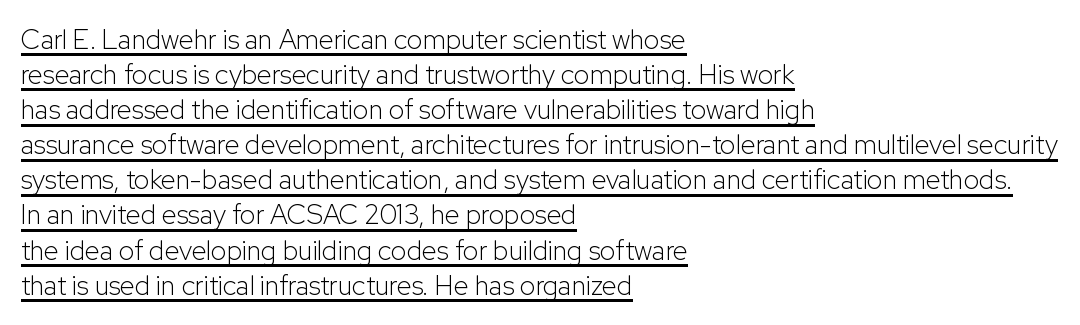
{"italic": "no", "bold": "no", "underline": "yes", "align": "left", "line_spacing": "normal", "line_spacing_ratio": 1.3, "letter_spacing": "normal", "letter_spacing_em": 0.0, "glyph_px": 27}
